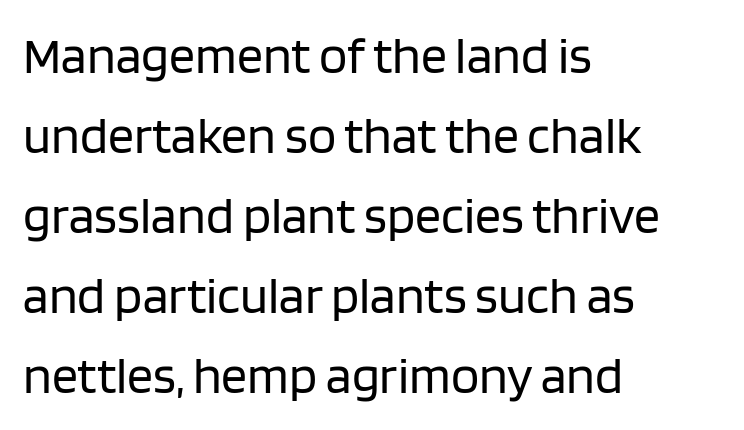
Q: Is the text bold? A: No.
Q: Is the text italic (slanted)? A: No, it is upright.
Q: Is the typeface a serif or a sans-serif typeface? A: Sans-serif.
Q: Is the text underlined? A: No.
Q: How is the paragraph aligned? A: Left-aligned.
Q: Is the spacing between letters normal or unusually wide? A: Normal.
Q: Is the spacing between lines tight, normal or loose? A: Normal.
Q: Width (condensed, normal, or wide)? A: Normal.
Q: Stroke contrast? A: Low.
Q: x-height? A: Large.
Q: Monospaced? A: No.
